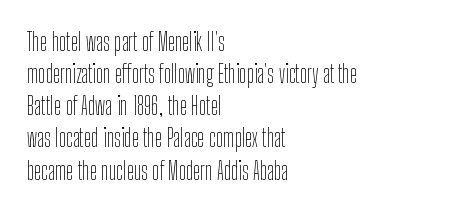
The strip under each line holds only bare page. You could call the tracking neutral — neither tight nor loose. Where is the straight margin? On the left. Upright lettering throughout. The weight tops out at a normal text grade.
